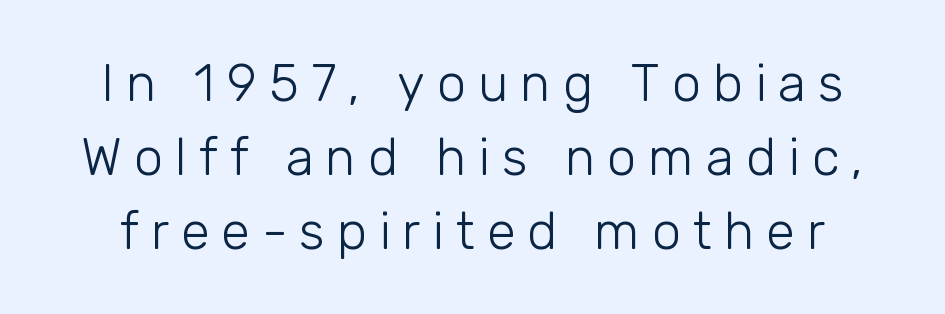
{"serif": "no", "italic": "no", "bold": "no", "weight": "light", "width": "normal", "stroke_contrast": "low", "x_height": "medium", "monospaced": "no", "underline": "no", "line_spacing": "normal", "line_spacing_ratio": 1.42, "letter_spacing": "wide", "letter_spacing_em": 0.23, "glyph_px": 52}
